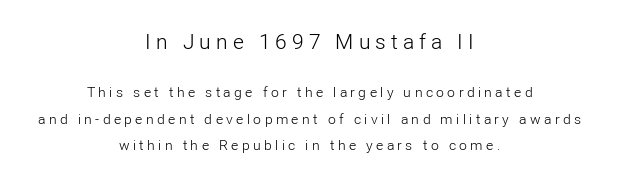
Q: Is the text bold? A: No.
Q: Is the text italic (slanted)? A: No, it is upright.
Q: Is the text underlined? A: No.
Q: How is the paragraph aligned? A: Centered.
Q: Is the spacing between letters normal or unusually wide? A: Unusually wide.
Q: Which block of text is set in a larger size, the first (top) or the second (bottom)? A: The first (top) one.
